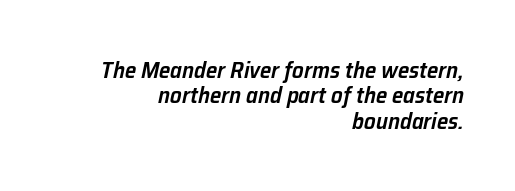
Every character sits at an angle, as italics do. This rendering leaves character spacing at its baseline value. What weight is shown? A semibold, between regular and bold. These lines huddle together more closely than default settings would place them.
